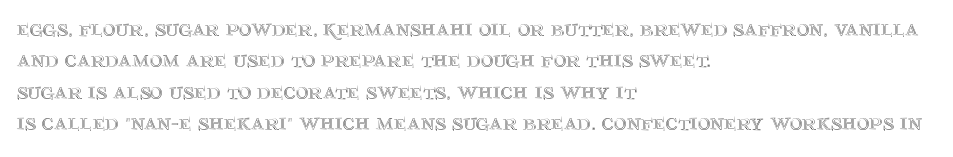
{"italic": "no", "underline": "no", "align": "left", "line_spacing": "normal", "line_spacing_ratio": 1.31, "letter_spacing": "normal", "letter_spacing_em": 0.0, "glyph_px": 24}
